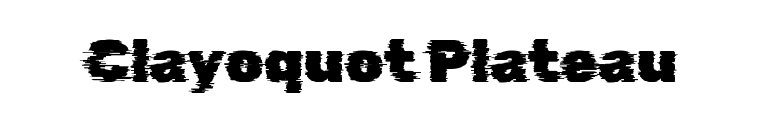
The passage shown is typed in a proportional face where columns would drift. Between one letter and the next there's only the usual sliver of space. The letters carry no serifs — their stems end cleanly without finishing strokes. Clear beneath every line of the passage.
